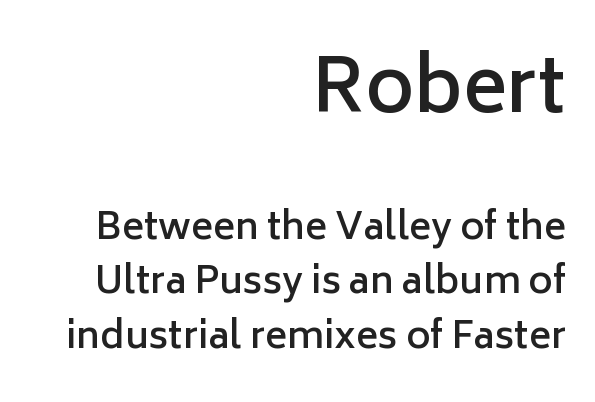
Ascenders rise straight up at ninety degrees. The letterforms sit shoulder to shoulder at normal distance. The rendering uses a semibold face; strokes are thickened but not to full bold. Each letter's strokes conclude bluntly, with no projecting serifs. Underlining? Definitely not there. Here the first block reads like a headline and the second like body copy.
